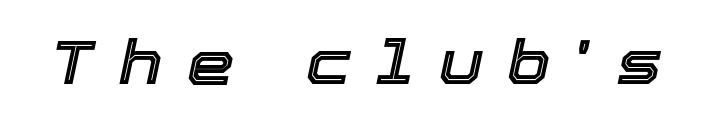
Q: Is the text italic (slanted)? A: Yes, it leans right by about 12 degrees.
Q: Is the text underlined? A: No.
Q: Is the spacing between letters normal or unusually wide? A: Unusually wide.
Q: Width (condensed, normal, or wide)? A: Normal.
Q: x-height? A: Medium.
Q: Monospaced? A: No.
